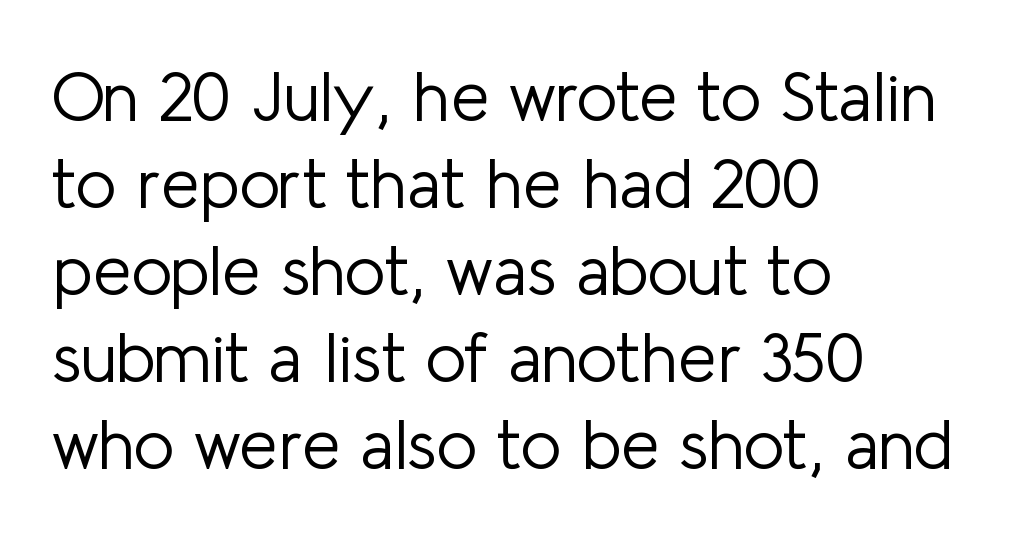
Italic? Not at all — the glyphs are vertical. The strokes carry an ordinary text weight at most. The compositor pushed each line to the left boundary. Proportional: the letters do not fall into vertical columns.
